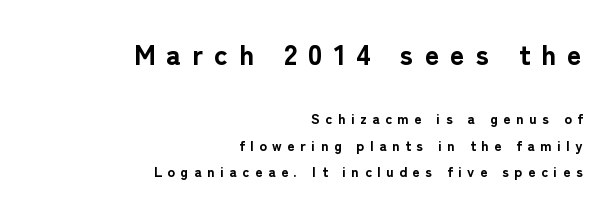
Each row of text sits above clean, open space. This is sans-serif lettering, the kind often seen on screens and signage. The letters advance in unequal steps, a hallmark of proportional type. Which margin do the lines hug? The right one — the left edge is uneven. This is the regular roman posture of the typeface.
